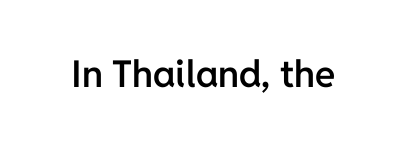
Q: Is the text bold? A: Semi-bold.
Q: Is the text italic (slanted)? A: No, it is upright.
Q: Is the typeface a serif or a sans-serif typeface? A: Sans-serif.
Q: Is the text underlined? A: No.
Q: Is the spacing between letters normal or unusually wide? A: Normal.
Q: Width (condensed, normal, or wide)? A: Normal.
Q: Stroke contrast? A: Low.
Q: x-height? A: Medium.
Q: Monospaced? A: No.
